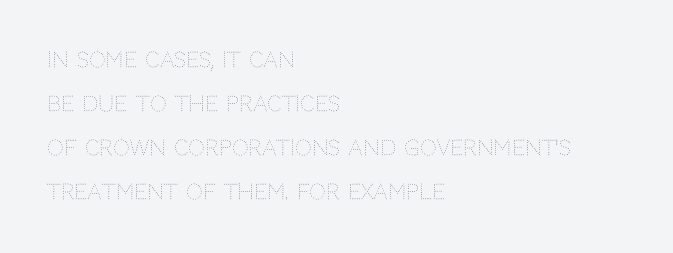
The image shows 21 px text type, upright; set left-aligned, loose line spacing (2.1x), normal letter spacing, not underlined.
